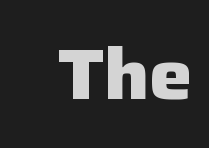
Q: Is the text bold? A: Yes.
Q: Is the text italic (slanted)? A: No, it is upright.
Q: Is the typeface a serif or a sans-serif typeface? A: Sans-serif.
Q: Is the text underlined? A: No.
Q: Is the spacing between letters normal or unusually wide? A: Normal.
Q: Width (condensed, normal, or wide)? A: Normal.
Q: Stroke contrast? A: Low.
Q: x-height? A: Medium.
Q: Monospaced? A: No.
